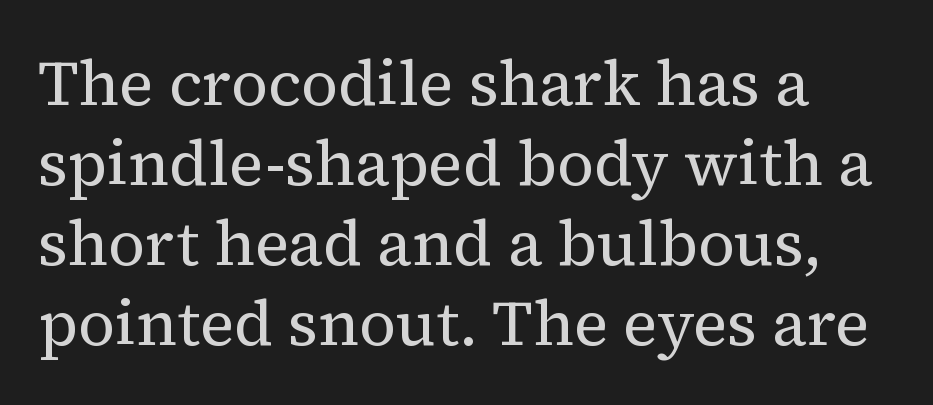
Anything drawn beneath the words? Only blank space. Weight: not bold — regular or lighter. Note the varied advance widths — an 'i' is clearly narrower than an 'm'. Ordinary non-slanted type is in use.
